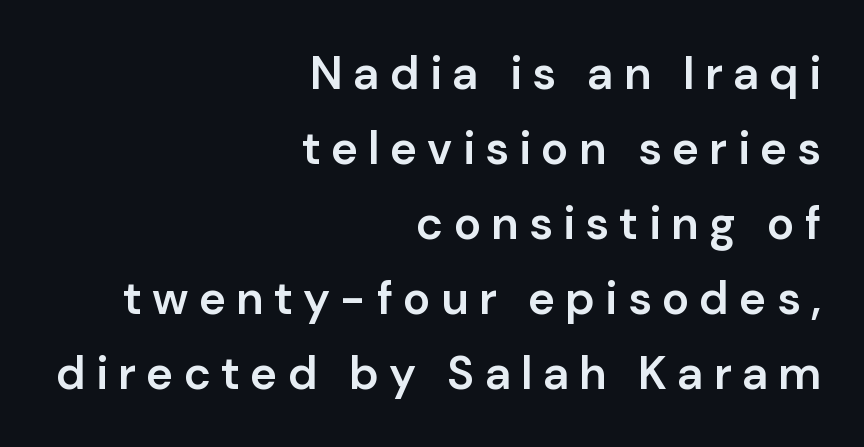
These lines have a slow, spaced-out rhythm from letter to letter. Each new line begins a customary step beneath the previous one. Typographic density is moderately raised because the face is semibold. Check under the words: just untouched page.
